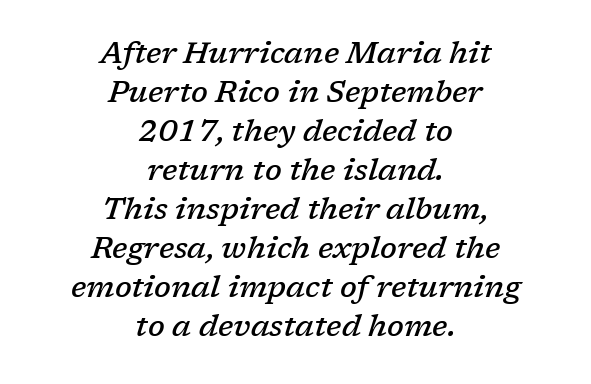
These lines were composed using italics. Stroke thickness is moderately raised; the sample reads as semibold. In terms of letterspacing, this is plain default setting. Note the varied advance widths — an 'i' is clearly narrower than an 'm'.
